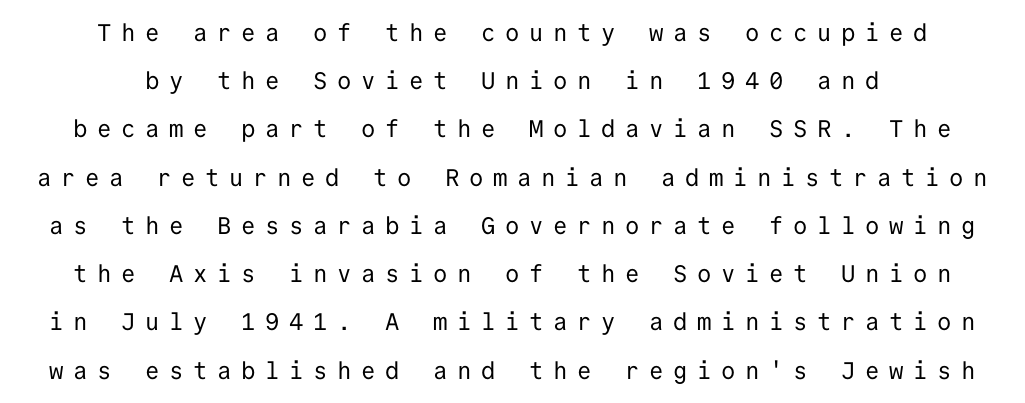
The letters are spread apart with noticeably loose tracking. The face looks like a standard text weight, possibly lighter. A clean baseline with only descenders dipping below it. The leading is generous, giving the passage an open texture. The whitespace from short lines is split evenly between both sides.
